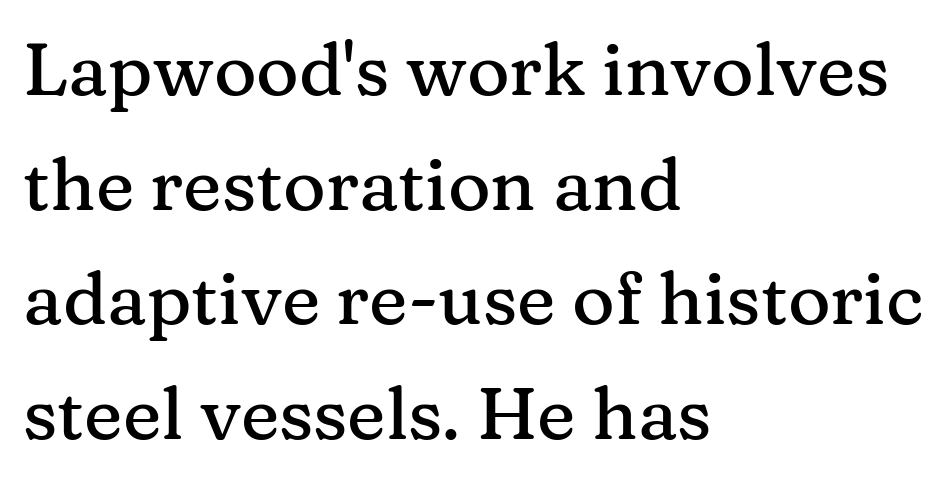
{"serif": "yes", "italic": "no", "width": "normal", "stroke_contrast": "medium", "x_height": "medium", "monospaced": "no", "underline": "no", "align": "left", "line_spacing": "normal", "line_spacing_ratio": 1.57, "letter_spacing": "normal", "letter_spacing_em": 0.0, "glyph_px": 73}
